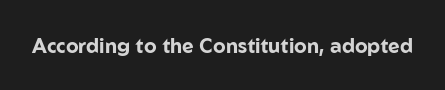
The image shows 20 px bold type, upright; set normal letter spacing, not underlined.
